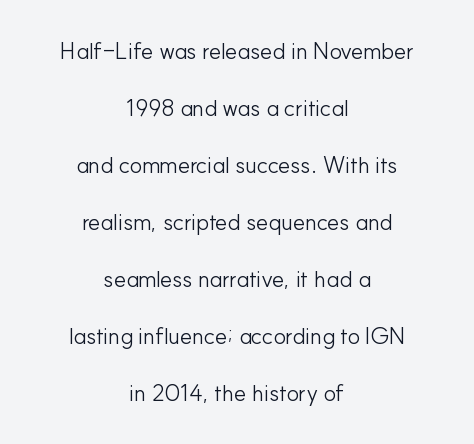
{"italic": "no", "bold": "no", "underline": "no", "align": "center", "line_spacing": "loose", "line_spacing_ratio": 2.48, "letter_spacing": "normal", "letter_spacing_em": 0.0, "glyph_px": 23}
